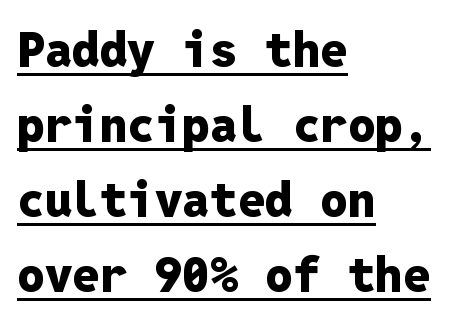
Q: Is the text bold? A: Yes.
Q: Is the text italic (slanted)? A: No, it is upright.
Q: Is the typeface a serif or a sans-serif typeface? A: Sans-serif.
Q: Is the text underlined? A: Yes.
Q: How is the paragraph aligned? A: Left-aligned.
Q: Is the spacing between letters normal or unusually wide? A: Normal.
Q: Is the spacing between lines tight, normal or loose? A: Normal.
Q: Width (condensed, normal, or wide)? A: Normal.
Q: Stroke contrast? A: Low.
Q: x-height? A: Medium.
Q: Monospaced? A: Yes.
